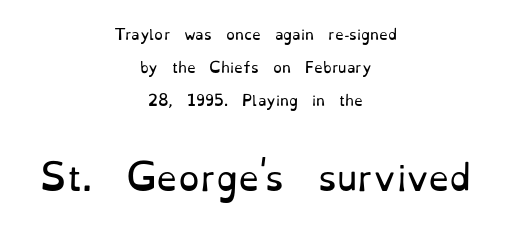
{"italic": "no", "bold": "no", "weight": "regular", "width": "normal", "stroke_contrast": "low", "x_height": "small", "monospaced": "no", "underline": "no", "align": "center", "line_spacing": "loose", "line_spacing_ratio": 2.36, "letter_spacing": "normal", "letter_spacing_em": 0.0, "larger_block": "second", "size_ratio": 2.43, "glyph_px": 34}
